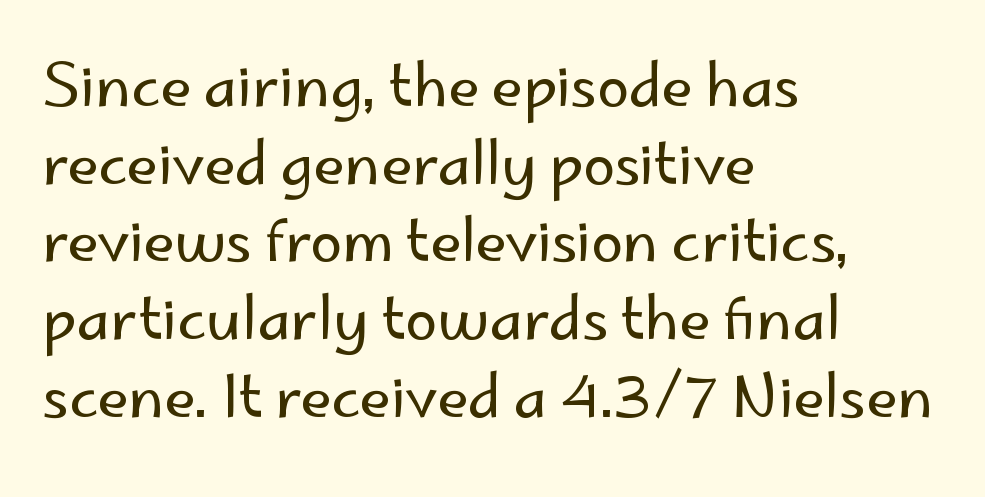
This is roman type, the default non-slanted kind. Reading down the column, the eye jumps a familiar distance to each next line. The compositor pushed each line to the left boundary. This rendering employs a face without finishing strokes, i.e., a sans-serif. Counters stay open thanks to moderate or lighter strokes.
